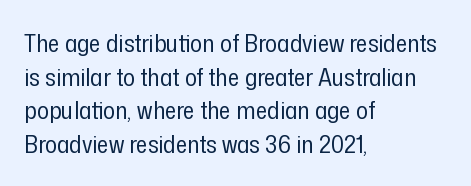
Honestly, there is no underline to notice here at all. When letters stand straight like this, we call the style roman or upright. The passage shown stacks its lines at a standard gap. Horizontal alignment here is leftward, the default for most running prose. Ink coverage per letter is moderate at most.
